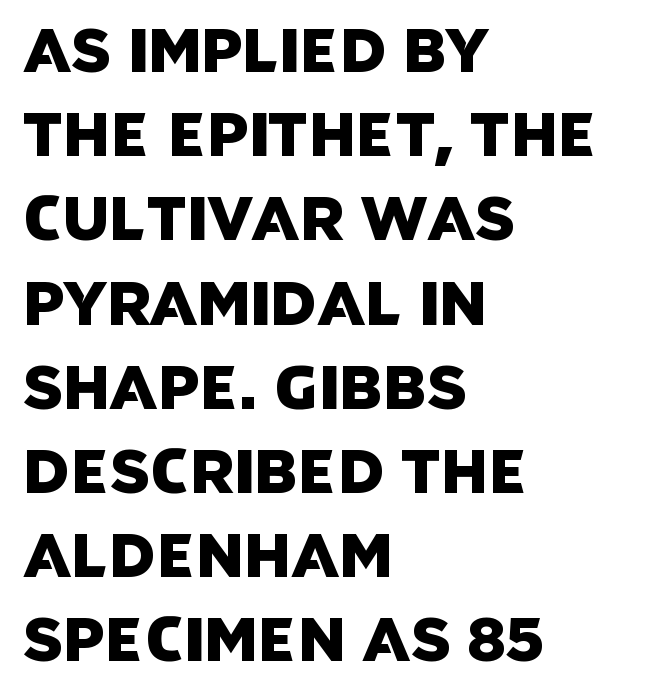
{"serif": "no", "width": "normal", "stroke_contrast": "low", "x_height": "large", "monospaced": "no", "underline": "no", "align": "left", "line_spacing": "normal", "line_spacing_ratio": 1.38, "letter_spacing": "normal", "letter_spacing_em": 0.0, "glyph_px": 61}
